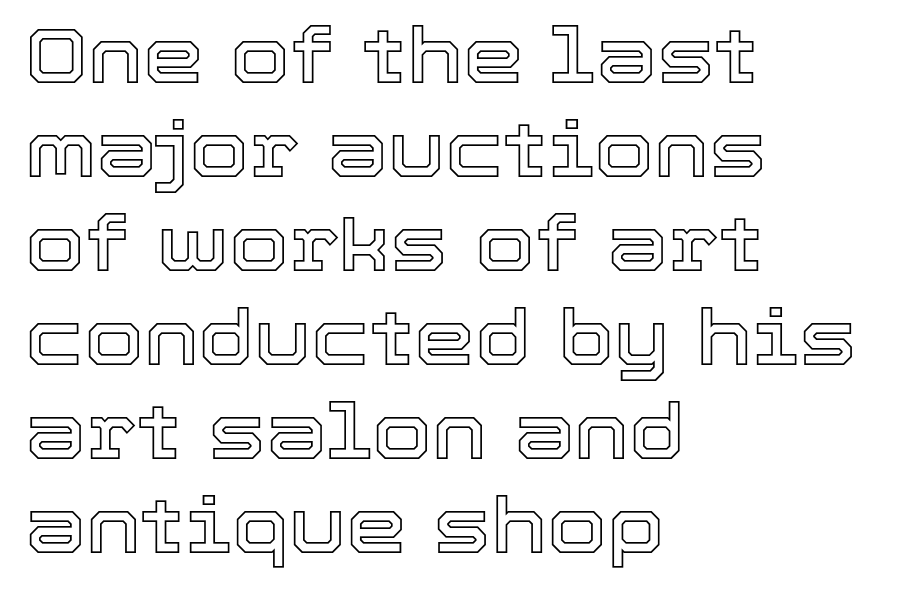
The image shows 77 px text type, upright; set left-aligned, line spacing 1.22x, normal letter spacing, not underlined; a medium x-height.
